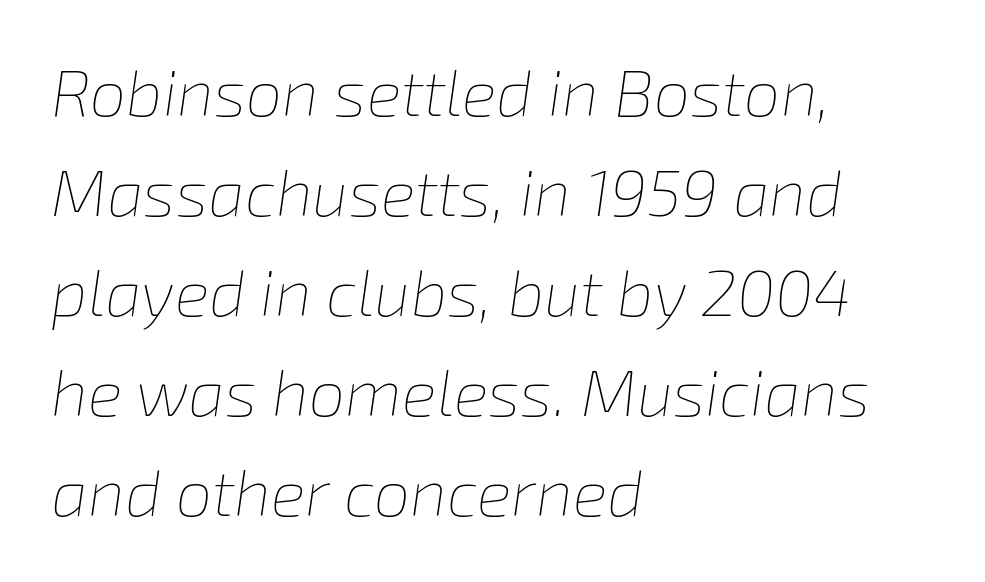
{"italic": "yes", "lean": "right", "slant_degrees": 8, "bold": "no", "weight": "thin", "width": "normal", "stroke_contrast": "low", "x_height": "medium", "monospaced": "no", "underline": "no", "align": "left", "line_spacing": "normal", "line_spacing_ratio": 1.54, "letter_spacing": "normal", "letter_spacing_em": 0.0, "glyph_px": 65}
